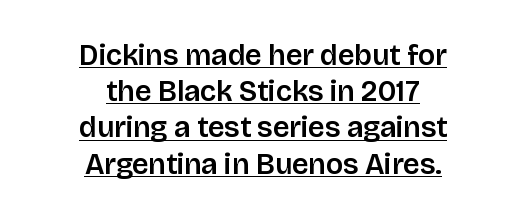
Q: Is the text italic (slanted)? A: No, it is upright.
Q: Is the typeface a serif or a sans-serif typeface? A: Sans-serif.
Q: Is the text underlined? A: Yes.
Q: How is the paragraph aligned? A: Centered.
Q: Is the spacing between letters normal or unusually wide? A: Normal.
Q: Is the spacing between lines tight, normal or loose? A: Normal.
Q: Width (condensed, normal, or wide)? A: Normal.
Q: Stroke contrast? A: Low.
Q: x-height? A: Large.
Q: Monospaced? A: No.
